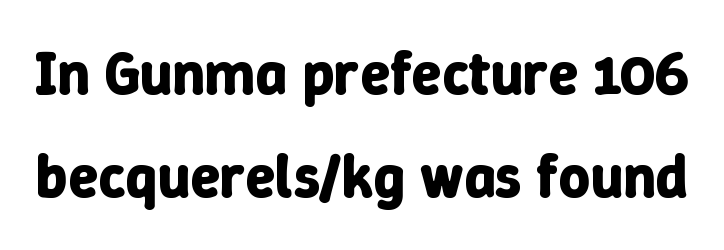
{"italic": "no", "bold": "yes", "weight": "bold", "width": "normal", "stroke_contrast": "low", "x_height": "medium", "monospaced": "no", "underline": "no", "line_spacing": "normal", "line_spacing_ratio": 1.69, "letter_spacing": "normal", "letter_spacing_em": 0.0, "glyph_px": 61}
